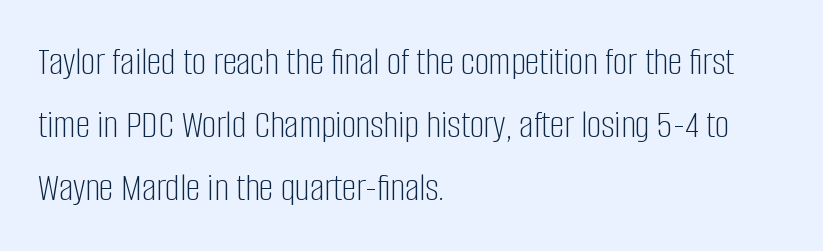
The image shows 40 px light, condensed sans-serif type, upright; set left-aligned, normal line spacing (1.58x), normal letter spacing, not underlined; low stroke contrast and a large x-height.
